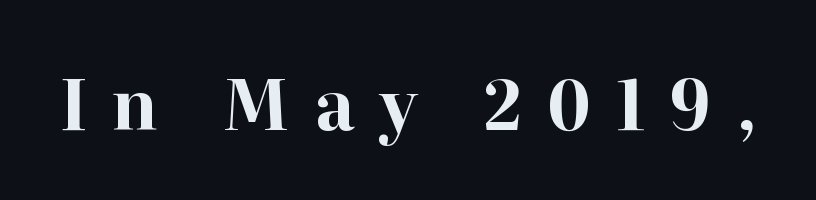
The image shows 69 px bold serif type, upright; set unusually wide letter spacing (+0.36 em), not underlined; high stroke contrast and a medium x-height.
